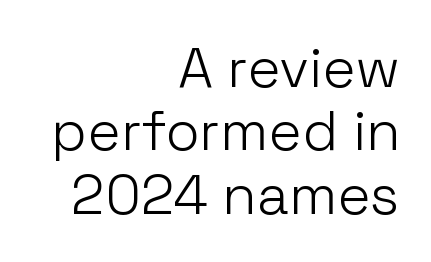
The image shows 56 px light sans-serif type, upright; set right-aligned, tight line spacing (1.13x), normal letter spacing, not underlined; low stroke contrast and a medium x-height.
